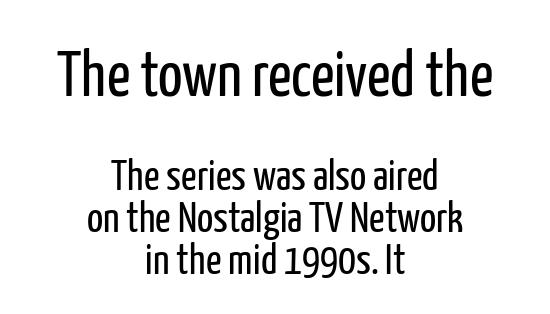
Honestly, the rows look squashed on top of each other. Character widths vary here, with narrow letters taking less room than wide ones. Descenders are the only things crossing below the line. These lines are composed in type without serifs.
